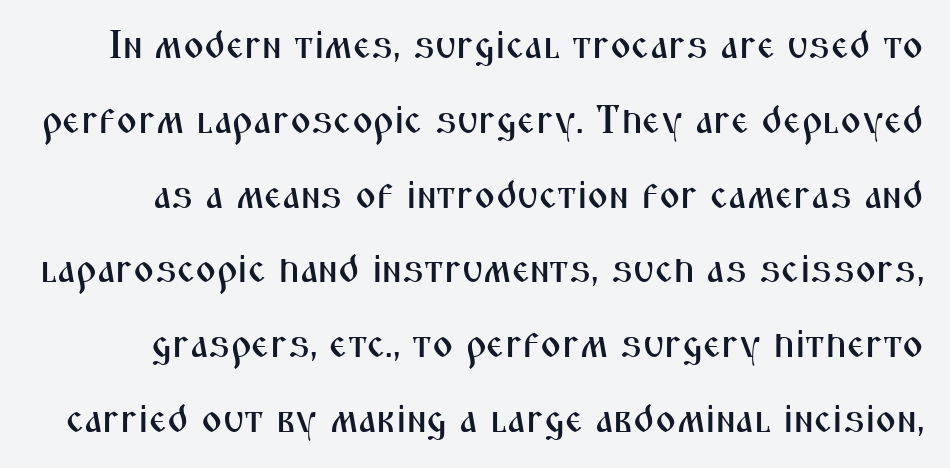
The image shows 40 px condensed sans-serif type, upright; set line spacing 1.87x, normal letter spacing, not underlined; medium stroke contrast and a medium x-height.
